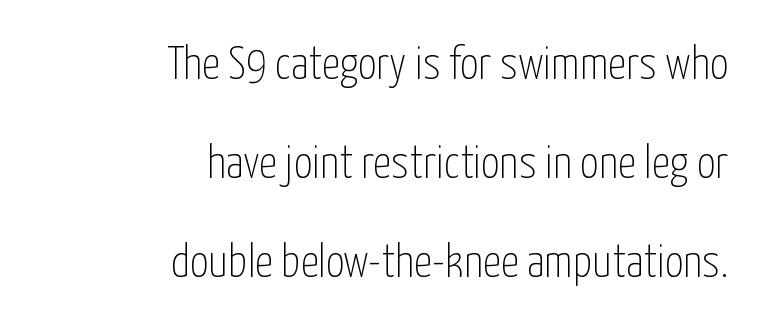
{"serif": "no", "italic": "no", "bold": "no", "weight": "thin", "width": "condensed", "stroke_contrast": "low", "x_height": "medium", "monospaced": "no", "underline": "no", "align": "right", "line_spacing": "loose", "line_spacing_ratio": 2.15, "letter_spacing": "normal", "letter_spacing_em": 0.0, "glyph_px": 46}
